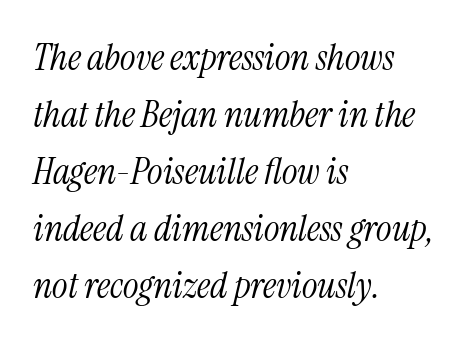
The image shows 37 px light, condensed serif type, italic (leaning right); set left-aligned, normal line spacing (1.54x), normal letter spacing, not underlined; medium stroke contrast and a medium x-height.
